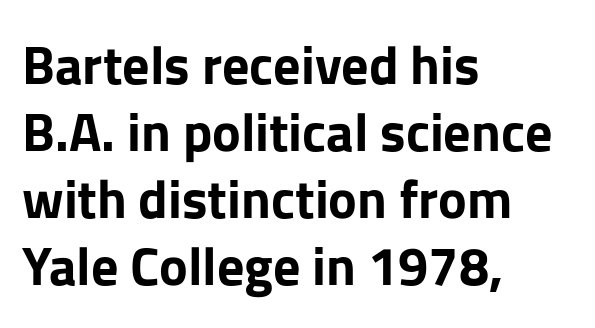
The image shows 54 px bold sans-serif type, upright; set left-aligned, line spacing 1.24x, normal letter spacing, not underlined; low stroke contrast and a medium x-height.
